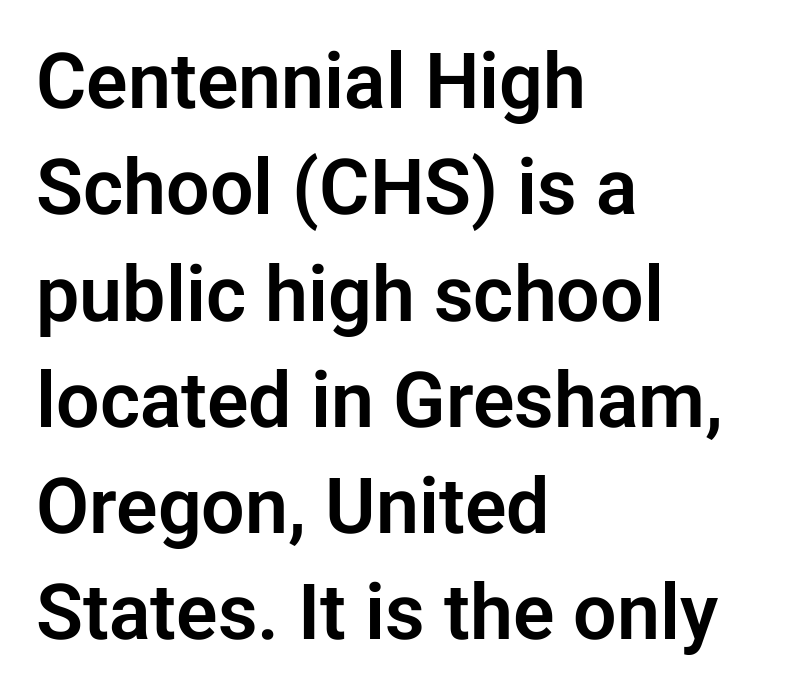
{"serif": "no", "italic": "no", "width": "normal", "stroke_contrast": "low", "x_height": "medium", "monospaced": "no", "underline": "no", "align": "left", "line_spacing": "normal", "line_spacing_ratio": 1.38, "letter_spacing": "normal", "letter_spacing_em": 0.0, "glyph_px": 77}
